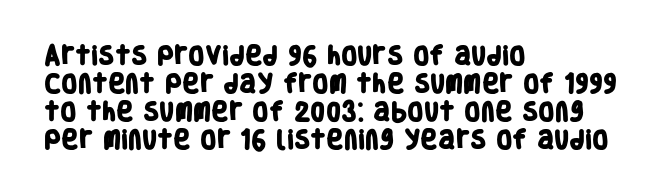
{"bold": "yes", "underline": "no", "align": "left", "line_spacing": "normal", "line_spacing_ratio": 1.33, "letter_spacing": "normal", "letter_spacing_em": 0.0, "glyph_px": 21}
